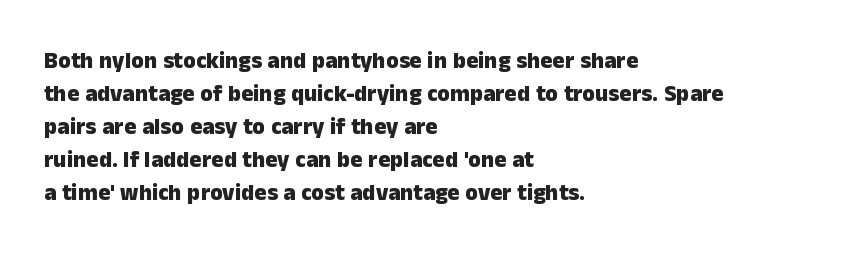
The image shows 23 px bold type, upright; set left-aligned, normal line spacing (1.43x), normal letter spacing, not underlined.
